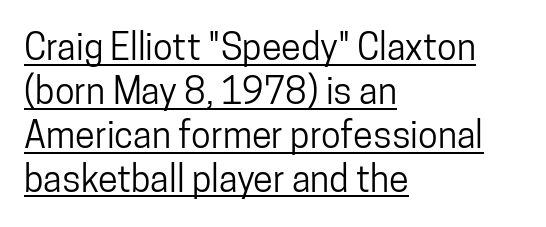
{"serif": "no", "italic": "no", "width": "condensed", "stroke_contrast": "low", "x_height": "medium", "monospaced": "no", "underline": "yes", "align": "left", "line_spacing_ratio": 1.22, "letter_spacing": "normal", "letter_spacing_em": 0.0, "glyph_px": 36}
